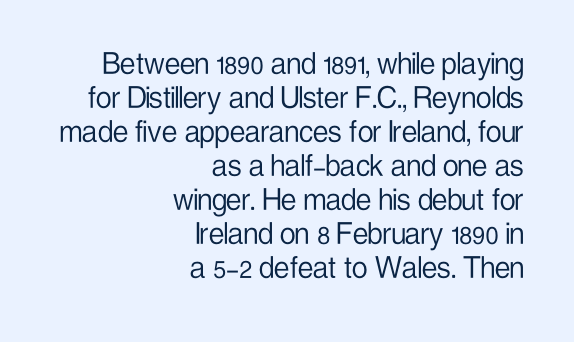
{"serif": "no", "italic": "no", "bold": "no", "weight": "light", "width": "condensed", "stroke_contrast": "low", "x_height": "medium", "monospaced": "no", "underline": "no", "align": "right", "line_spacing": "tight", "line_spacing_ratio": 0.97, "letter_spacing": "normal", "letter_spacing_em": 0.0, "glyph_px": 35}
